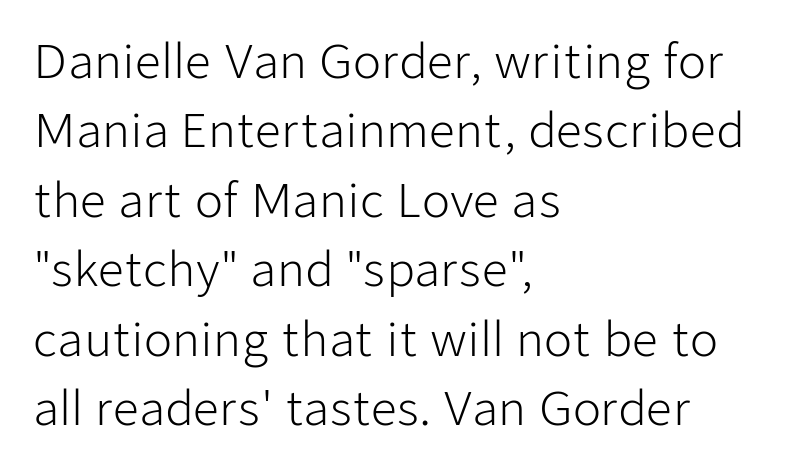
{"serif": "no", "italic": "no", "bold": "no", "weight": "light", "width": "normal", "stroke_contrast": "low", "x_height": "medium", "monospaced": "no", "underline": "no", "align": "left", "line_spacing": "normal", "line_spacing_ratio": 1.51, "letter_spacing": "normal", "letter_spacing_em": 0.0, "glyph_px": 46}
